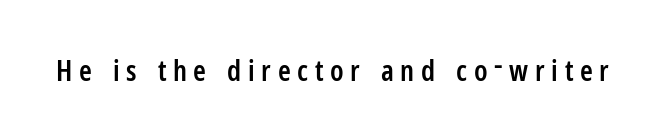
{"serif": "no", "italic": "no", "bold": "semi", "weight": "semibold", "width": "condensed", "stroke_contrast": "low", "x_height": "medium", "monospaced": "no", "underline": "no", "letter_spacing": "wide", "letter_spacing_em": 0.23, "glyph_px": 29}
